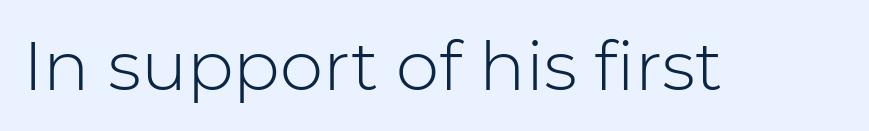
The image shows 69 px light sans-serif type, upright; set normal letter spacing, not underlined; low stroke contrast and a medium x-height.
